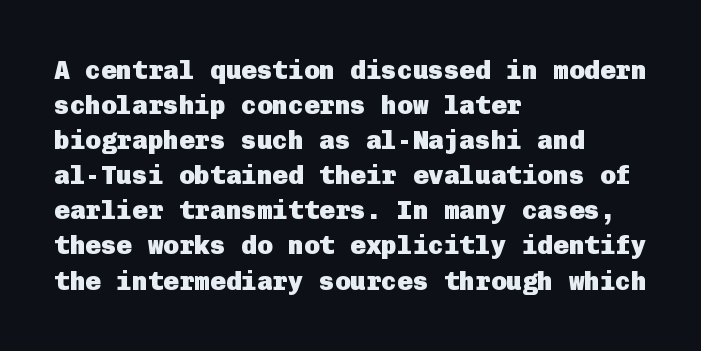
Spacing between characters is what you'd get straight out of the box. If you drew a line through each stem, it would be perfectly vertical. Which margin do the lines hug? The left one — the right edge is uneven. Leading: standard. Is the type bold? Yes — the strokes are clearly thick and heavy.
